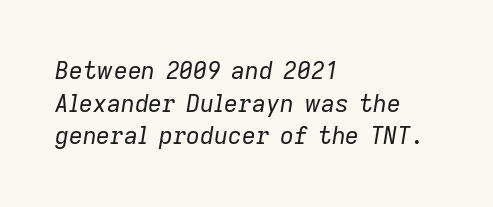
The image shows 24 px text type, italic (leaning right); set left-aligned, normal line spacing (1.36x), normal letter spacing, not underlined.
